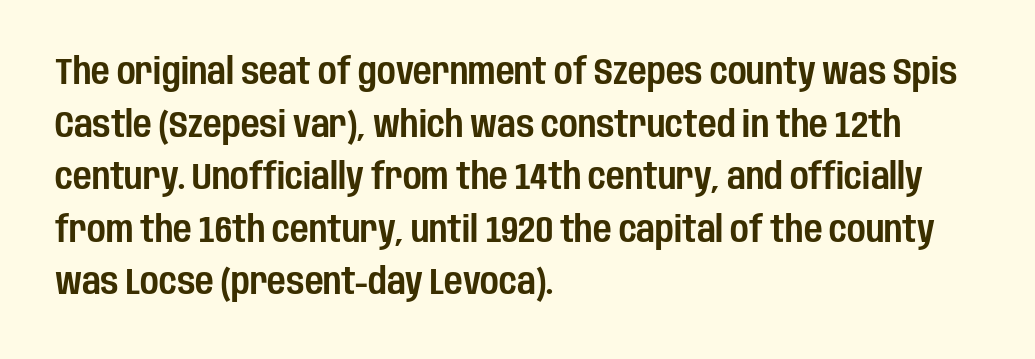
{"serif": "no", "italic": "no", "width": "condensed", "stroke_contrast": "low", "x_height": "large", "monospaced": "no", "underline": "no", "align": "left", "line_spacing": "normal", "line_spacing_ratio": 1.46, "letter_spacing": "normal", "letter_spacing_em": 0.0, "glyph_px": 36}
